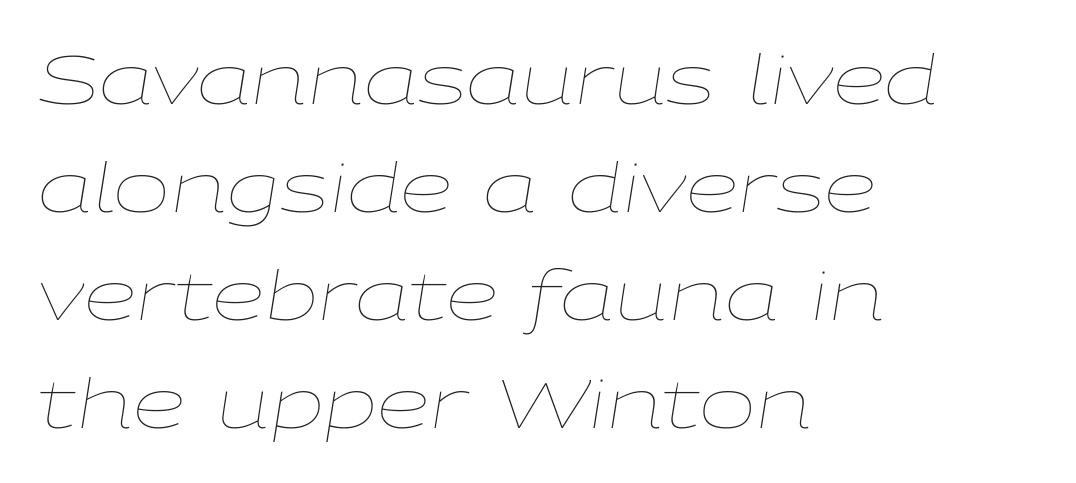
{"italic": "yes", "lean": "right", "slant_degrees": 9, "bold": "no", "weight": "thin", "width": "wide", "stroke_contrast": "low", "x_height": "medium", "monospaced": "no", "underline": "no", "align": "left", "line_spacing": "normal", "line_spacing_ratio": 1.59, "letter_spacing": "normal", "letter_spacing_em": 0.0, "glyph_px": 68}
